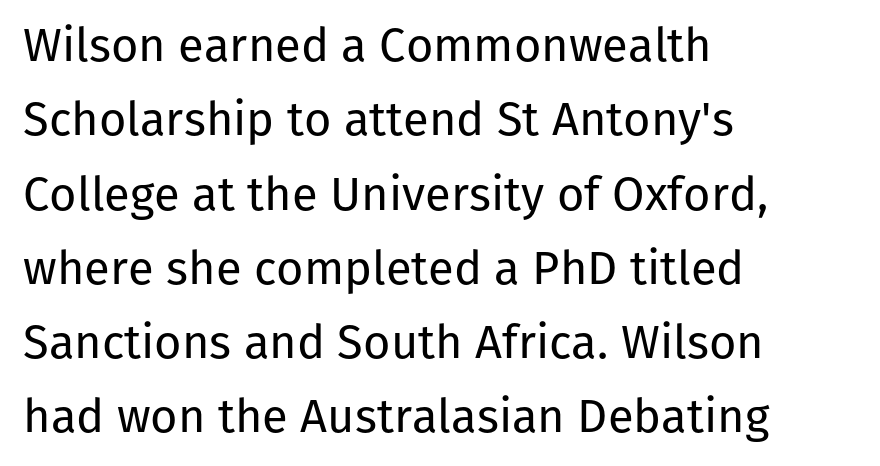
The image shows 47 px regular-weight sans-serif type, upright; set left-aligned, normal line spacing (1.58x), normal letter spacing, not underlined; low stroke contrast and a medium x-height.
